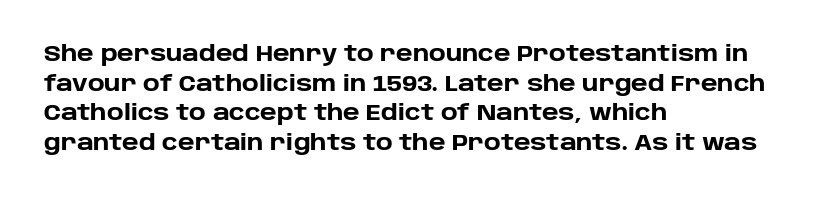
The vertical gap from one line to the next is medium. Beneath every word, the page is bare. Nothing unusual about the tracking: characters are spaced as the font intends. Its strokes are broad and dark, the hallmark of bold type. This sample uses an upright cut, with every glyph sitting square on the baseline. If you drew a ruler down the left edge, every line would touch it.
